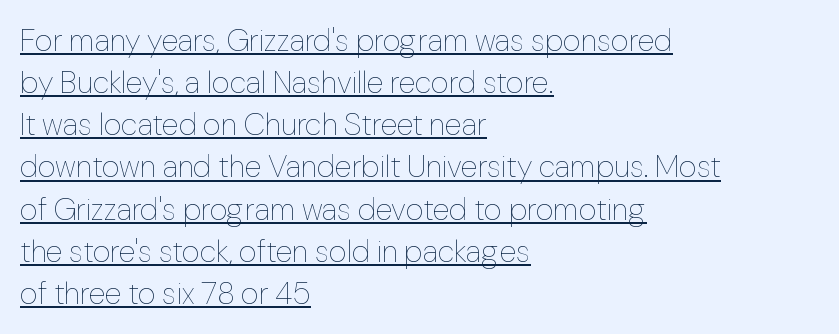
{"italic": "no", "bold": "no", "weight": "thin", "width": "normal", "stroke_contrast": "low", "x_height": "medium", "monospaced": "no", "underline": "yes", "align": "left", "line_spacing": "normal", "line_spacing_ratio": 1.36, "letter_spacing": "normal", "letter_spacing_em": 0.0, "glyph_px": 31}
